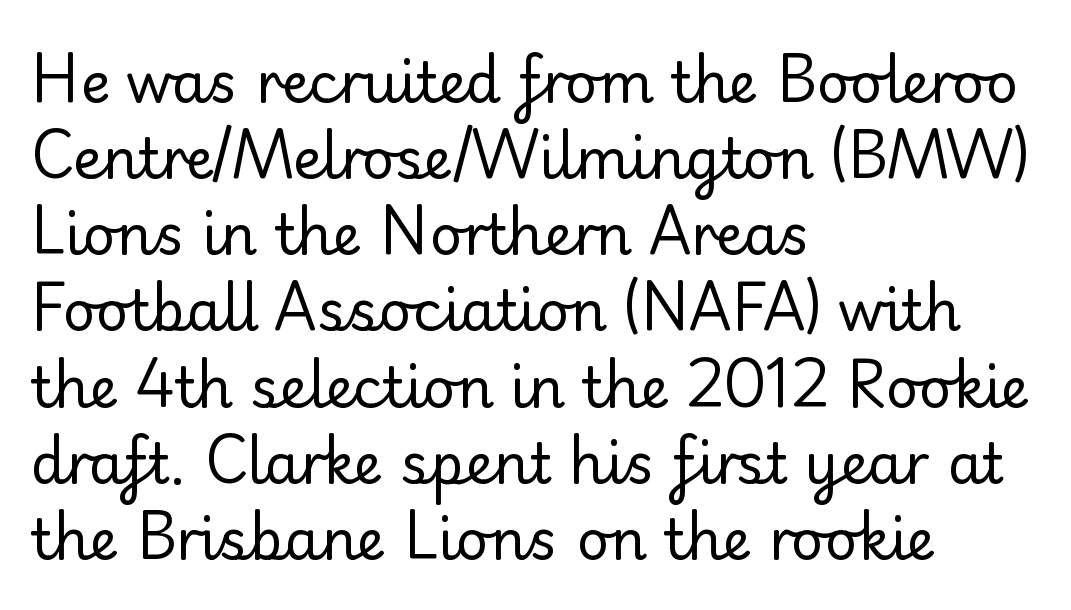
{"serif": "no", "italic": "no", "bold": "no", "weight": "regular", "width": "normal", "stroke_contrast": "low", "x_height": "small", "monospaced": "no", "underline": "no", "align": "left", "line_spacing": "normal", "line_spacing_ratio": 1.36, "letter_spacing": "normal", "letter_spacing_em": 0.0, "glyph_px": 56}
